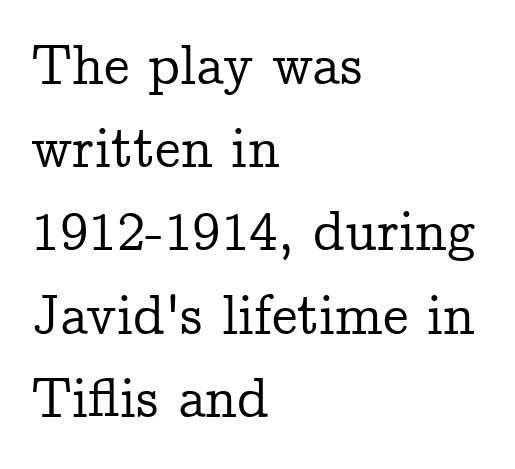
{"serif": "yes", "italic": "no", "width": "normal", "stroke_contrast": "low", "x_height": "medium", "monospaced": "no", "underline": "no", "align": "left", "line_spacing": "normal", "line_spacing_ratio": 1.46, "letter_spacing": "normal", "letter_spacing_em": 0.0, "glyph_px": 57}
